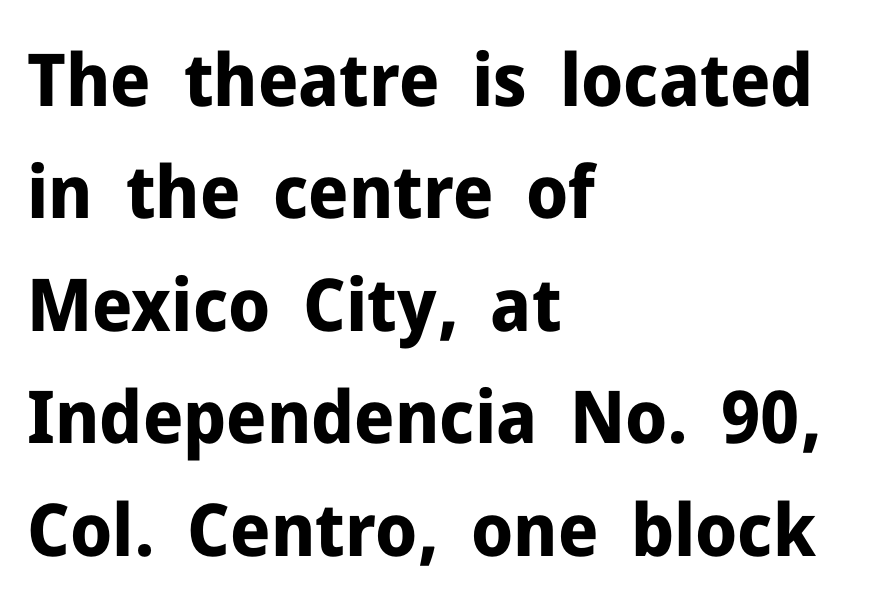
The image shows 73 px bold sans-serif type, upright; set left-aligned, normal line spacing (1.54x), normal letter spacing, not underlined; low stroke contrast and a medium x-height.
